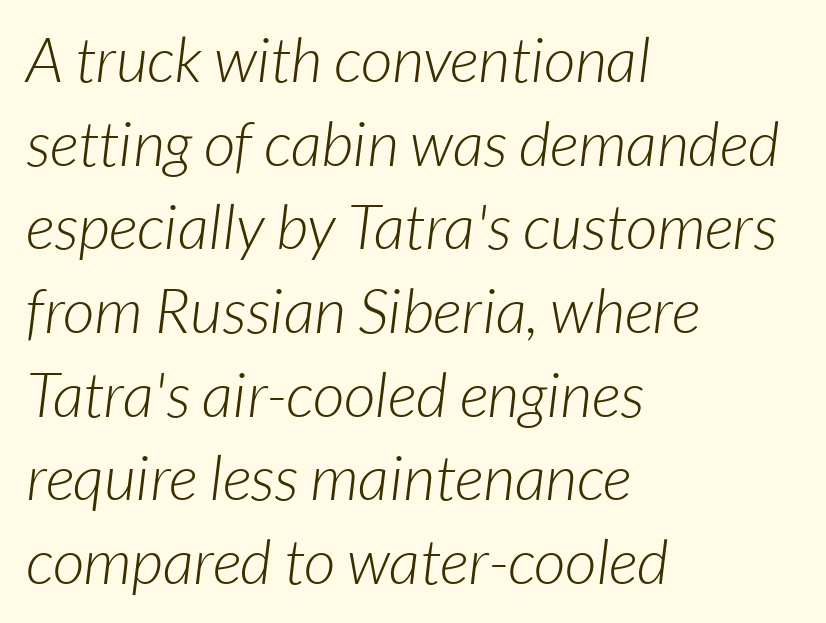
The image shows 62 px light sans-serif type; set left-aligned, normal line spacing (1.35x), normal letter spacing, not underlined; low stroke contrast and a medium x-height.
